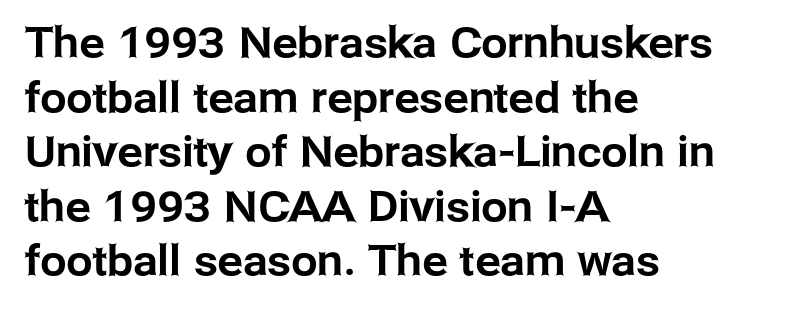
The image shows 42 px sans-serif type, upright; set left-aligned, normal line spacing (1.3x), normal letter spacing, not underlined; low stroke contrast and a medium x-height.
